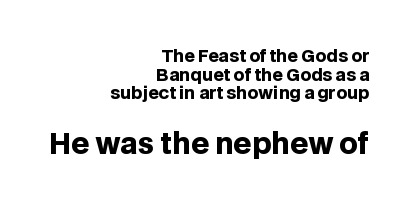
The image shows 29 px heavy sans-serif type, upright; set right-aligned, tight line spacing (1.1x), normal letter spacing, not underlined; the second (bottom) block is 1.71x larger; low stroke contrast and a large x-height.
